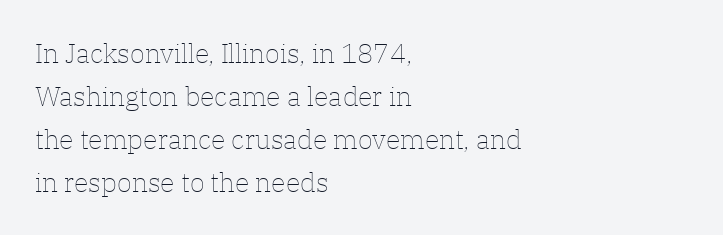
The image shows 27 px text type, upright; set left-aligned, normal line spacing (1.59x), normal letter spacing, not underlined.
